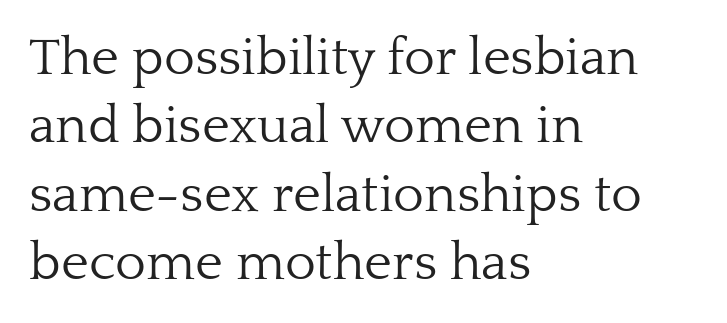
The image shows 53 px light serif type, upright; set left-aligned, normal line spacing (1.29x), normal letter spacing, not underlined; low stroke contrast and a medium x-height.
